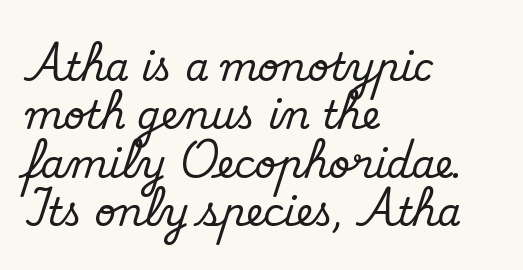
Line beginnings align vertically; line endings do not. Type without underlining. Note the varied advance widths — an 'i' is clearly narrower than an 'm'. The line-height multiplier appears to be the usual default.
